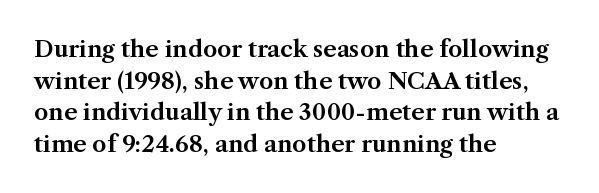
{"italic": "no", "underline": "no", "align": "left", "line_spacing": "normal", "line_spacing_ratio": 1.38, "letter_spacing": "normal", "letter_spacing_em": 0.0, "glyph_px": 23}
